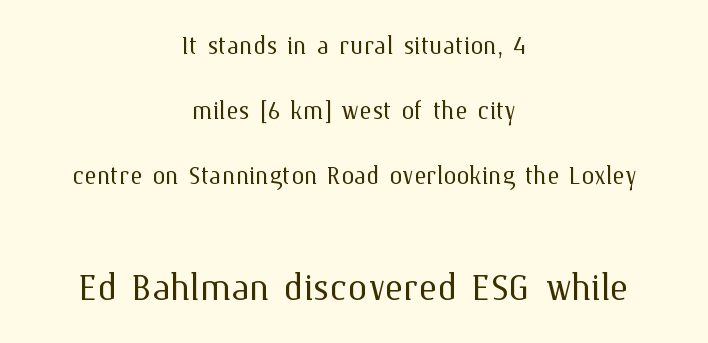
The image shows 49 px light type, upright; set centered, loose line spacing (1.97x), normal letter spacing, not underlined; the second (bottom) block is 1.48x larger; medium stroke contrast and a medium x-height.
